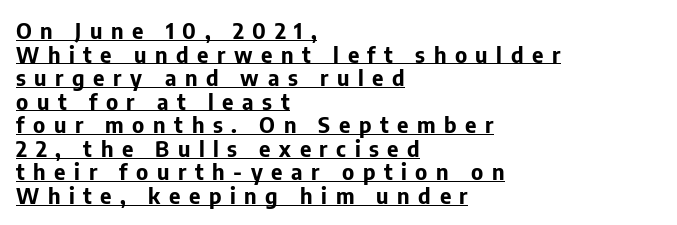
The line texture is sparse and dotted thanks to wide tracking. The letters stand straight up with perfectly vertical stems. Horizontally, the lines are justified to the leading edge only. This sample carries an underscore along the baseline area. Notice how thick the strokes are: this is what a full bold looks like. Horizontal bands of white between lines are thin slivers.
